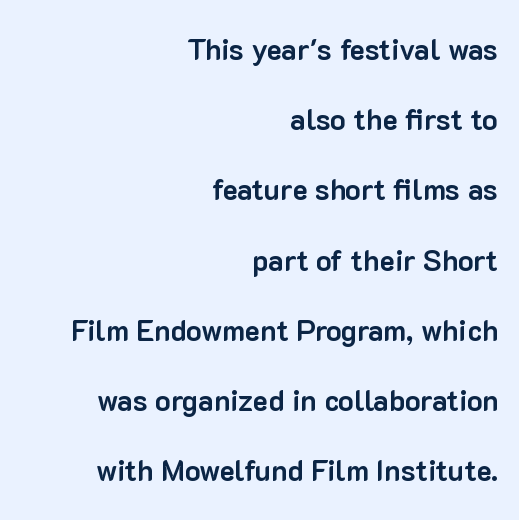
{"serif": "no", "italic": "no", "bold": "yes", "weight": "bold", "width": "normal", "stroke_contrast": "low", "x_height": "medium", "monospaced": "no", "underline": "no", "align": "right", "line_spacing": "loose", "line_spacing_ratio": 2.42, "letter_spacing": "normal", "letter_spacing_em": 0.0, "glyph_px": 29}
